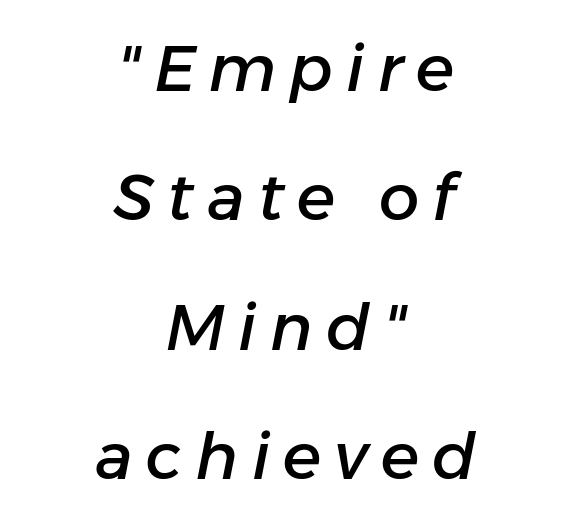
Q: Is the text italic (slanted)? A: Yes, it leans right by about 11 degrees.
Q: Is the text underlined? A: No.
Q: How is the paragraph aligned? A: Centered.
Q: Is the spacing between letters normal or unusually wide? A: Unusually wide.
Q: Is the spacing between lines tight, normal or loose? A: Loose.
Q: Width (condensed, normal, or wide)? A: Normal.
Q: Stroke contrast? A: Low.
Q: x-height? A: Medium.
Q: Monospaced? A: No.
